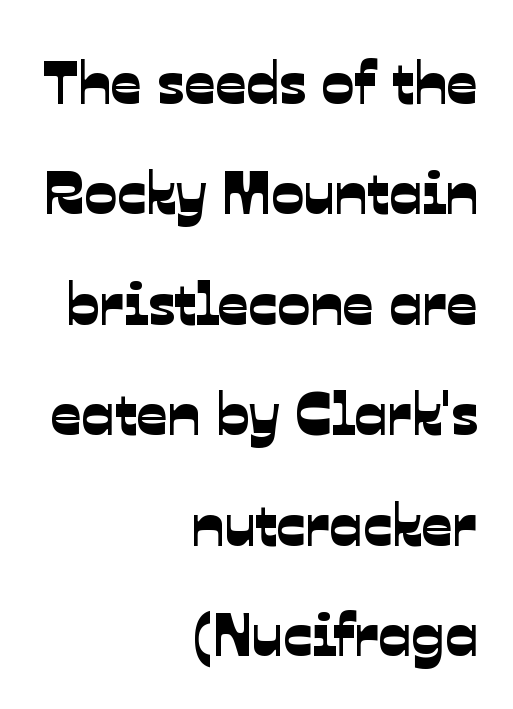
Q: Is the typeface a serif or a sans-serif typeface? A: Sans-serif.
Q: Is the text underlined? A: No.
Q: How is the paragraph aligned? A: Right-aligned.
Q: Is the spacing between letters normal or unusually wide? A: Normal.
Q: Width (condensed, normal, or wide)? A: Normal.
Q: Stroke contrast? A: Low.
Q: x-height? A: Medium.
Q: Monospaced? A: No.
